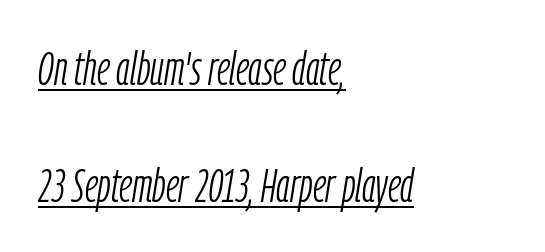
The image shows 48 px light, condensed type, italic (leaning right); set left-aligned, loose line spacing (2.44x), normal letter spacing, underlined; low stroke contrast and a medium x-height.
